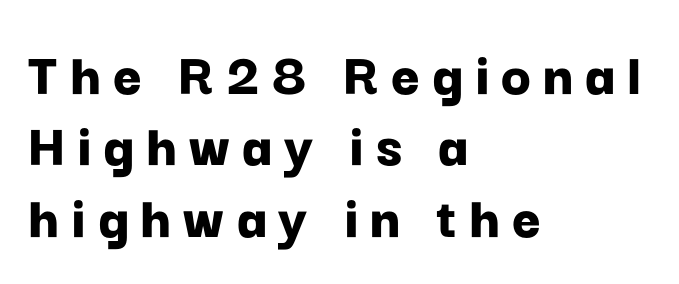
Q: Is the text bold? A: Yes.
Q: Is the text italic (slanted)? A: No, it is upright.
Q: Is the typeface a serif or a sans-serif typeface? A: Sans-serif.
Q: Is the text underlined? A: No.
Q: How is the paragraph aligned? A: Left-aligned.
Q: Is the spacing between lines tight, normal or loose? A: Tight.
Q: Width (condensed, normal, or wide)? A: Normal.
Q: Stroke contrast? A: Low.
Q: x-height? A: Medium.
Q: Monospaced? A: No.
